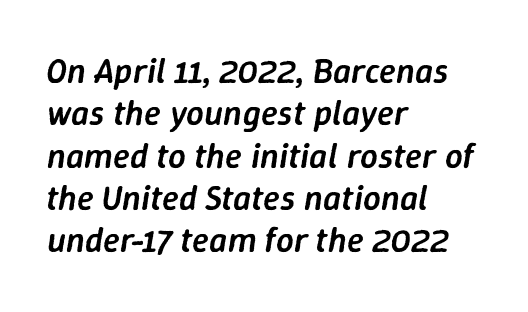
Between one letter and the next there's only the usual sliver of space. The lettering tilts uniformly, giving the passage an italic look. Underline: absent. Weight check: semibold — heavier than regular, not quite bold. The lines in this sample share a left origin and differ only in where they stop. You could not count columns in this text — the font is proportionally spaced.
